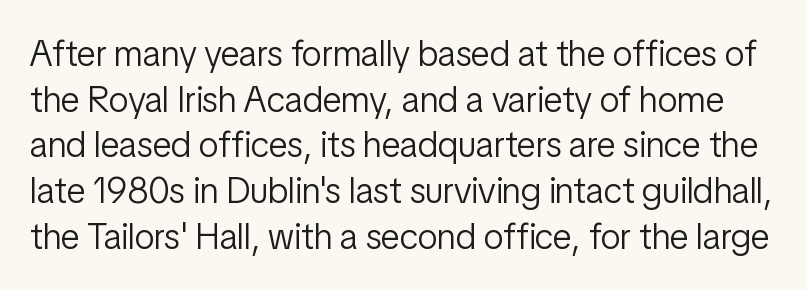
Q: Is the text bold? A: No.
Q: Is the text italic (slanted)? A: No, it is upright.
Q: Is the typeface a serif or a sans-serif typeface? A: Sans-serif.
Q: Is the text underlined? A: No.
Q: Is the spacing between letters normal or unusually wide? A: Normal.
Q: Is the spacing between lines tight, normal or loose? A: Normal.
Q: Width (condensed, normal, or wide)? A: Condensed.
Q: Stroke contrast? A: Low.
Q: x-height? A: Medium.
Q: Monospaced? A: No.
